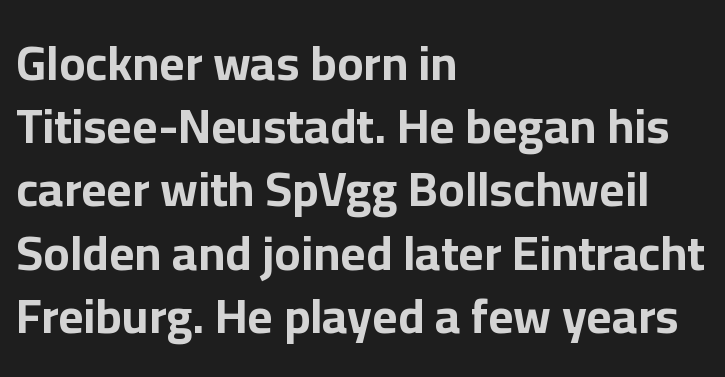
The image shows 49 px bold sans-serif type, upright; set left-aligned, normal line spacing (1.29x), normal letter spacing, not underlined; low stroke contrast and a medium x-height.
